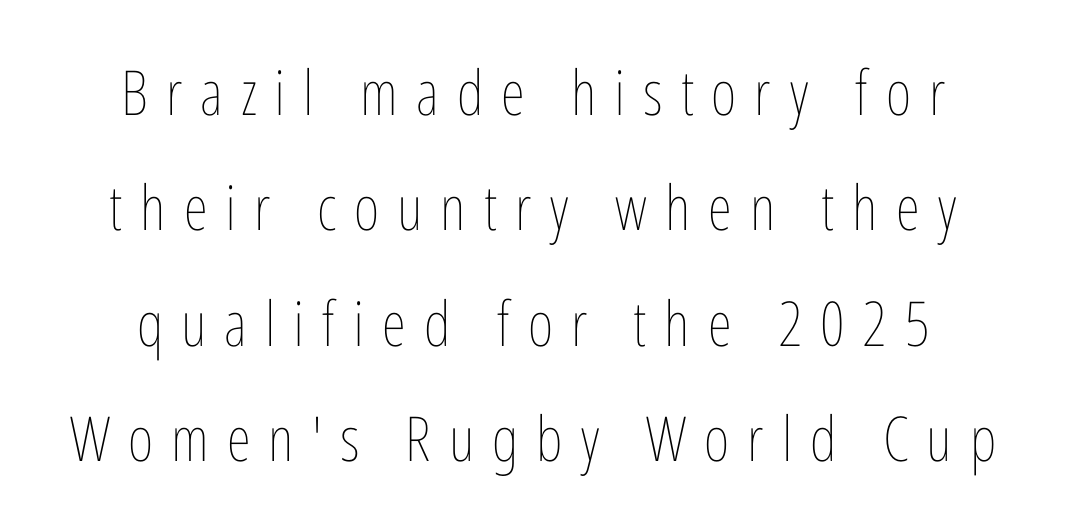
{"italic": "no", "bold": "no", "weight": "thin", "width": "condensed", "stroke_contrast": "low", "x_height": "medium", "monospaced": "no", "underline": "no", "align": "center", "line_spacing_ratio": 1.86, "letter_spacing": "wide", "letter_spacing_em": 0.29, "glyph_px": 62}
